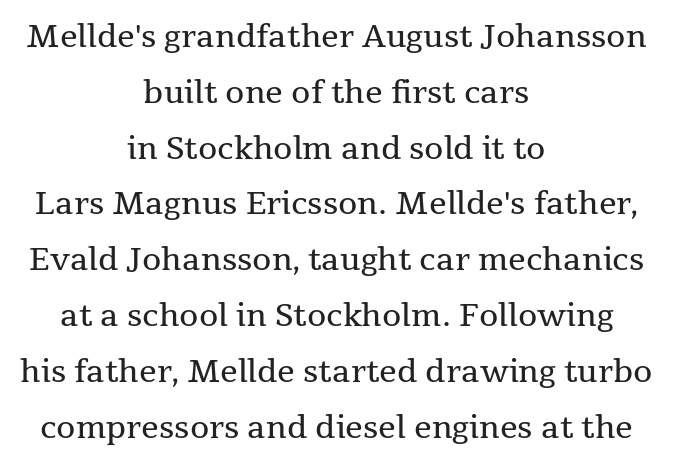
You can tell from the footed stems that serif type was used. The passage shown has conventional tracking throughout. The font sits on the lighter half of the weight spectrum, regular included. This sample has the flowing, uneven cadence of proportional lettering. A clean baseline with only descenders dipping below it.
